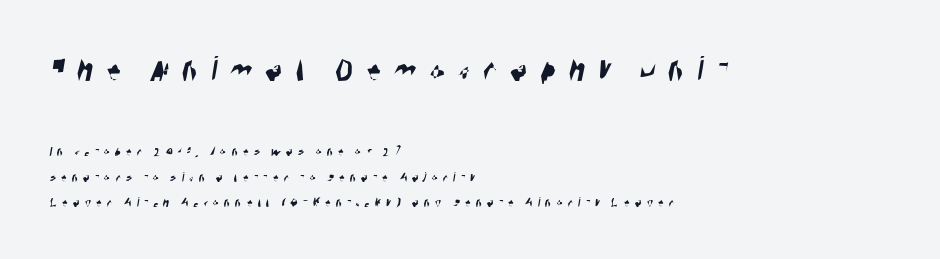
Loose tracking; the words dissolve into strings of separated letters. Proportional: the letters do not fall into vertical columns. Which margin do the lines hug? The left one — the right edge is uneven. Honestly, there is no underline to notice here at all. Which of the two is more prominent by size? The first, at the top. The letters carry no serifs — their stems end cleanly without finishing strokes.
